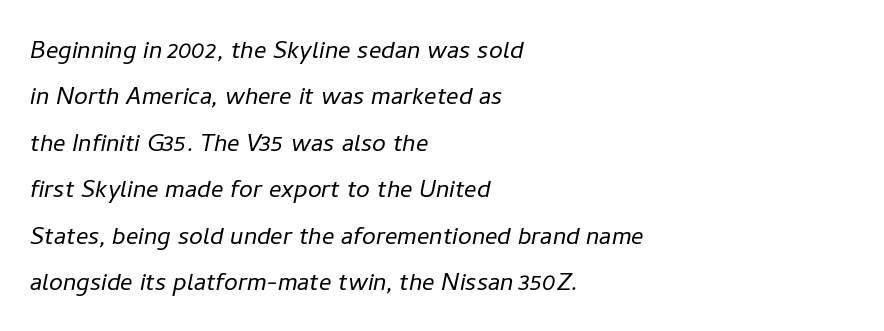
{"italic": "yes", "lean": "right", "slant_degrees": 11, "bold": "no", "weight": "light", "width": "normal", "stroke_contrast": "low", "x_height": "medium", "monospaced": "no", "underline": "no", "align": "left", "line_spacing": "normal", "line_spacing_ratio": 1.5, "letter_spacing": "normal", "letter_spacing_em": 0.0, "glyph_px": 31}
